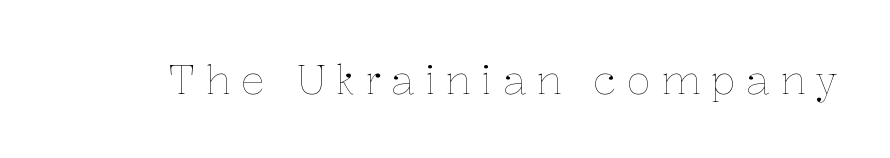
The face used here is rendered with a markedly widened letterfit. Stems and bowls with no extra thickness — not bold. This sample has the flowing, uneven cadence of proportional lettering. The glyphs are unaccompanied by any horizontal stroke below them.
